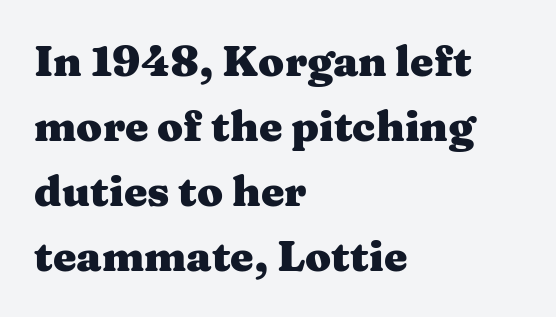
{"serif": "yes", "italic": "no", "bold": "yes", "weight": "heavy", "width": "wide", "stroke_contrast": "medium", "x_height": "medium", "monospaced": "no", "underline": "no", "align": "left", "line_spacing": "normal", "line_spacing_ratio": 1.55, "letter_spacing": "normal", "letter_spacing_em": 0.0, "glyph_px": 42}
